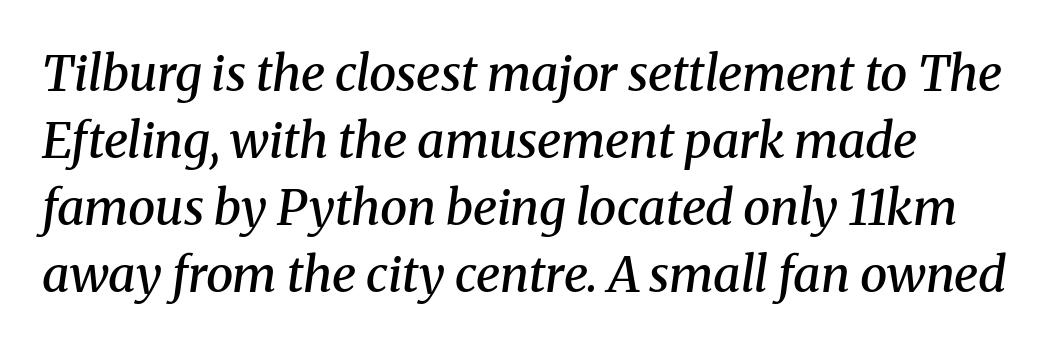
A typesetter would call this leading conventional body-copy spacing. Varying glyph widths throughout — classic text-font behaviour. The letters sit at their default tracking, neither squeezed nor spread. A classic flush-left, rag-right setting is used for this passage. Anything drawn beneath the words? Only blank space.
